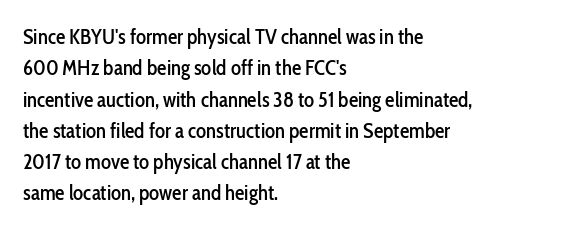
The compositor pushed each line to the left boundary. The designer left line spacing at the default. The rendering keeps characters at their native spacing. No italicization has been applied; the sample stays upright. Clear beneath every line of the passage.
